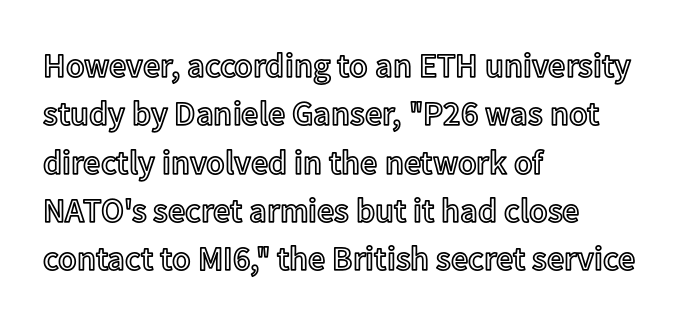
The image shows 34 px text type, upright; set left-aligned, normal line spacing (1.42x), normal letter spacing, not underlined; a medium x-height.
